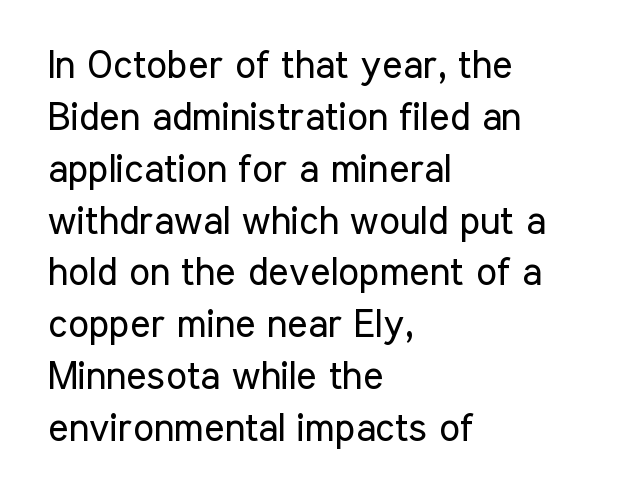
Q: Is the text bold? A: No.
Q: Is the text italic (slanted)? A: No, it is upright.
Q: Is the typeface a serif or a sans-serif typeface? A: Sans-serif.
Q: Is the text underlined? A: No.
Q: How is the paragraph aligned? A: Left-aligned.
Q: Is the spacing between letters normal or unusually wide? A: Normal.
Q: Is the spacing between lines tight, normal or loose? A: Normal.
Q: Width (condensed, normal, or wide)? A: Condensed.
Q: Stroke contrast? A: Low.
Q: x-height? A: Medium.
Q: Monospaced? A: No.
